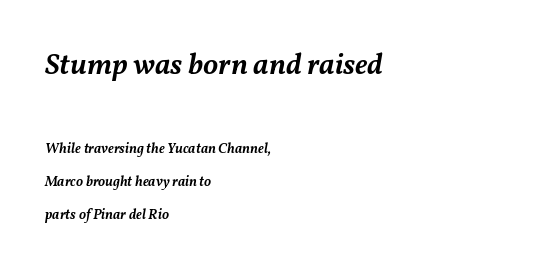
{"italic": "yes", "lean": "right", "slant_degrees": 11, "bold": "semi", "weight": "semibold", "width": "normal", "stroke_contrast": "medium", "x_height": "medium", "monospaced": "no", "underline": "no", "align": "left", "line_spacing": "loose", "line_spacing_ratio": 2.34, "letter_spacing": "normal", "letter_spacing_em": 0.0, "larger_block": "first", "size_ratio": 2.14, "glyph_px": 30}
